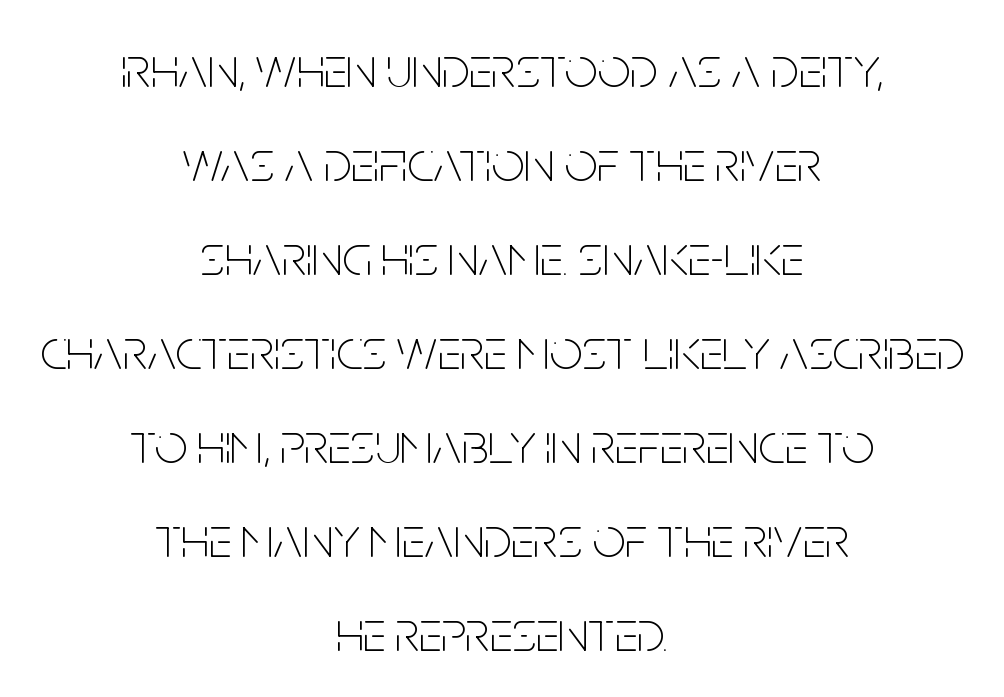
Q: Is the text bold? A: No.
Q: Is the text italic (slanted)? A: No, it is upright.
Q: Is the typeface a serif or a sans-serif typeface? A: Sans-serif.
Q: Is the text underlined? A: No.
Q: How is the paragraph aligned? A: Centered.
Q: Is the spacing between letters normal or unusually wide? A: Normal.
Q: Is the spacing between lines tight, normal or loose? A: Normal.
Q: Width (condensed, normal, or wide)? A: Condensed.
Q: Stroke contrast? A: Low.
Q: x-height? A: Large.
Q: Monospaced? A: No.
